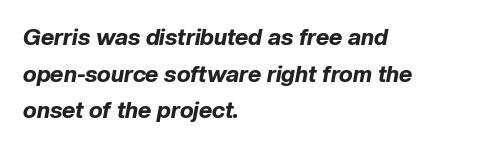
{"italic": "yes", "lean": "right", "slant_degrees": 10, "bold": "yes", "underline": "no", "align": "left", "line_spacing": "normal", "line_spacing_ratio": 1.59, "letter_spacing": "normal", "letter_spacing_em": 0.0, "glyph_px": 23}
